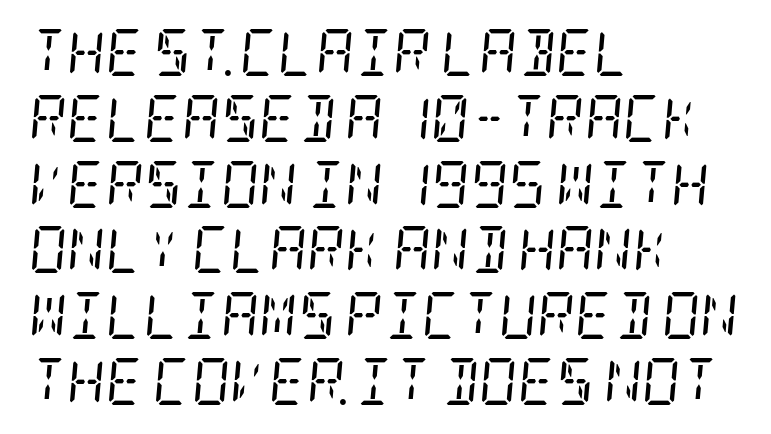
Quick note: italic. Nothing heavy about these letters — not bold at all. Reading down the column, the eye jumps a familiar distance to each next line. Teacher's note: observe the even left margin — that is flush-left alignment.
